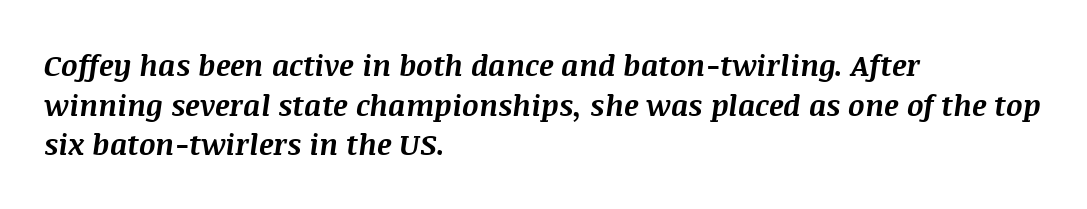
The image shows 29 px bold type, italic (leaning right); set left-aligned, normal line spacing (1.37x), normal letter spacing, not underlined; medium stroke contrast and a large x-height.
